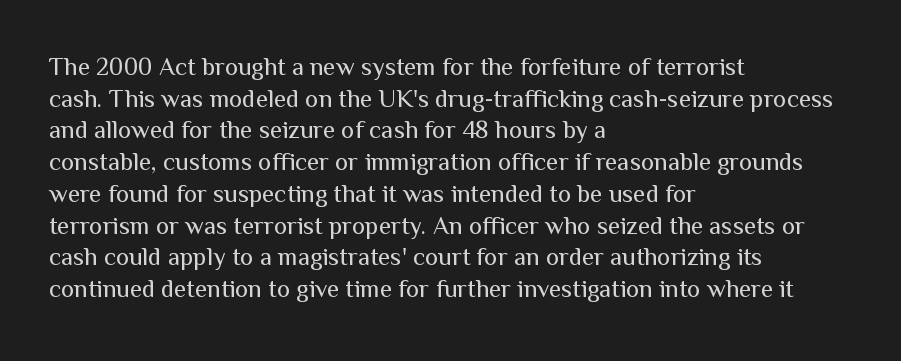
The image shows 25 px text type, upright; set left-aligned, normal line spacing (1.27x), normal letter spacing, not underlined.
